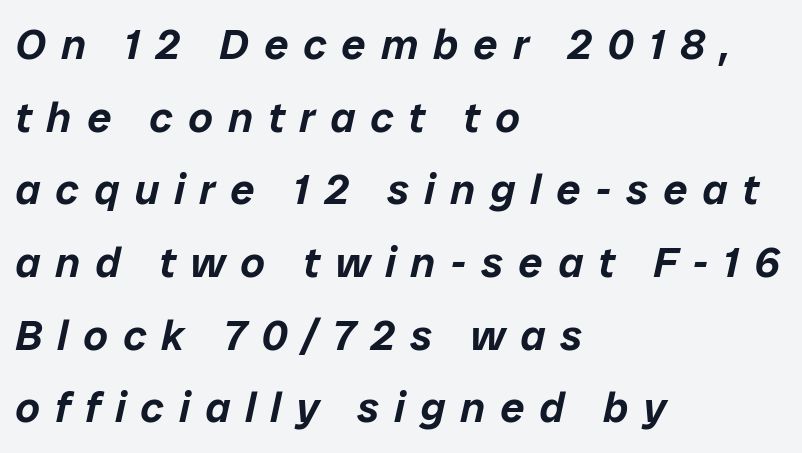
Q: Is the text italic (slanted)? A: Yes, it leans right by about 12 degrees.
Q: Is the text underlined? A: No.
Q: How is the paragraph aligned? A: Left-aligned.
Q: Is the spacing between letters normal or unusually wide? A: Unusually wide.
Q: Is the spacing between lines tight, normal or loose? A: Normal.
Q: Width (condensed, normal, or wide)? A: Normal.
Q: Stroke contrast? A: Low.
Q: x-height? A: Medium.
Q: Monospaced? A: No.
